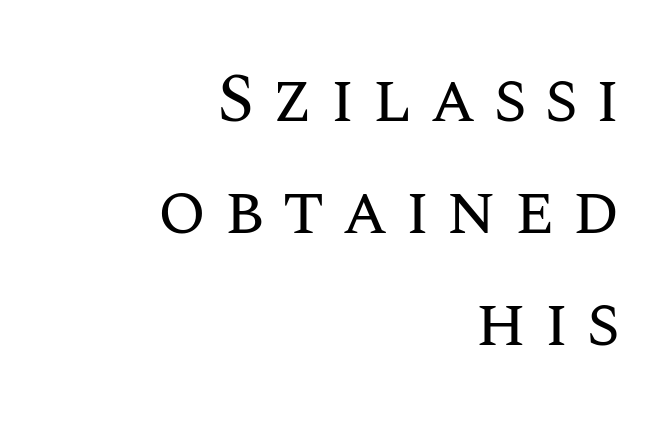
Q: Is the text bold? A: No.
Q: Is the text italic (slanted)? A: No, it is upright.
Q: Is the text underlined? A: No.
Q: How is the paragraph aligned? A: Right-aligned.
Q: Is the spacing between letters normal or unusually wide? A: Unusually wide.
Q: Is the spacing between lines tight, normal or loose? A: Normal.
Q: Width (condensed, normal, or wide)? A: Normal.
Q: Stroke contrast? A: Medium.
Q: x-height? A: Large.
Q: Monospaced? A: No.
